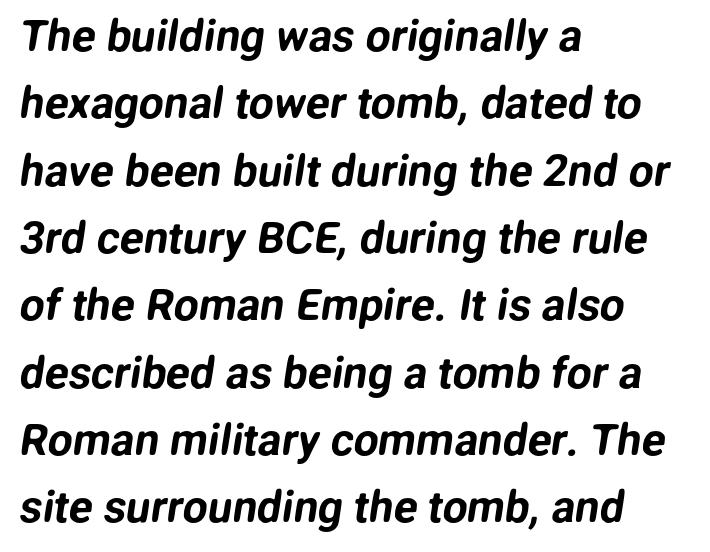
Q: Is the typeface a serif or a sans-serif typeface? A: Sans-serif.
Q: Is the text underlined? A: No.
Q: How is the paragraph aligned? A: Left-aligned.
Q: Is the spacing between letters normal or unusually wide? A: Normal.
Q: Is the spacing between lines tight, normal or loose? A: Normal.
Q: Width (condensed, normal, or wide)? A: Normal.
Q: Stroke contrast? A: Low.
Q: x-height? A: Medium.
Q: Monospaced? A: No.
